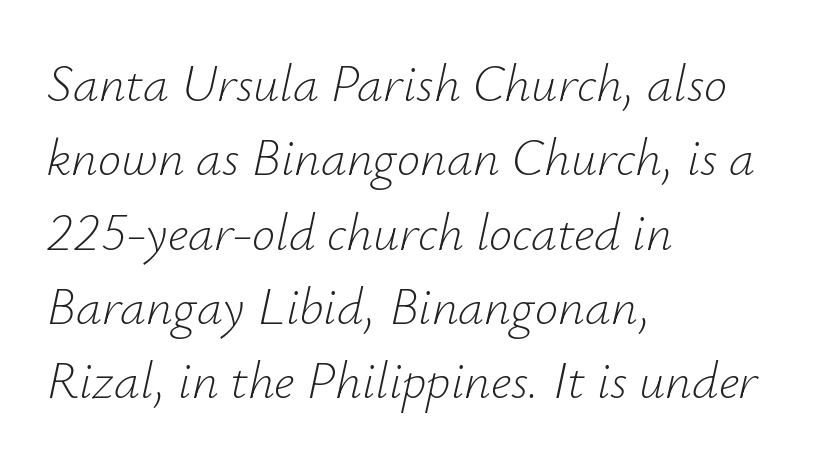
All the whitespace from short lines collects on the right. Short note: letters normally spaced. The space beneath each line is pristine and unruled. Heft: none added — not bold. The typography opts for an oblique posture over an upright one. Here the designer chose a conventional face with non-uniform glyph widths.
